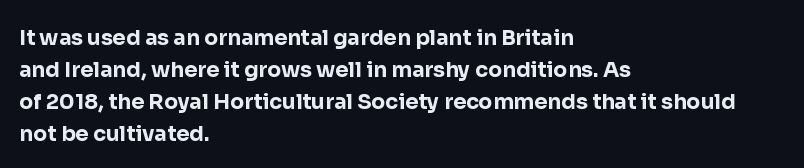
The image shows 21 px bold type, upright; set left-aligned, normal line spacing (1.53x), normal letter spacing, not underlined.
